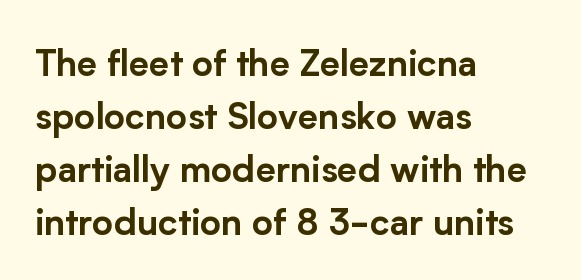
Q: Is the text italic (slanted)? A: No, it is upright.
Q: Is the typeface a serif or a sans-serif typeface? A: Sans-serif.
Q: Is the text underlined? A: No.
Q: How is the paragraph aligned? A: Left-aligned.
Q: Is the spacing between letters normal or unusually wide? A: Normal.
Q: Is the spacing between lines tight, normal or loose? A: Normal.
Q: Width (condensed, normal, or wide)? A: Normal.
Q: Stroke contrast? A: Low.
Q: x-height? A: Medium.
Q: Monospaced? A: No.
